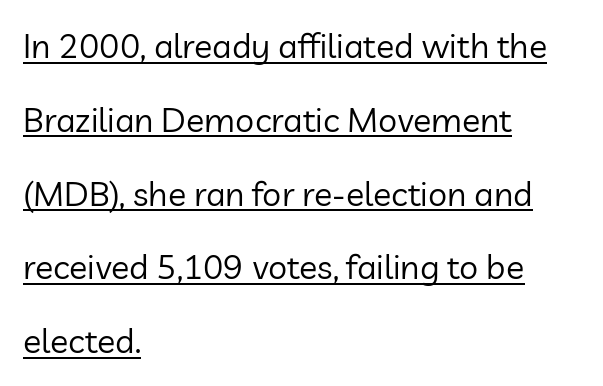
The image shows 34 px regular-weight sans-serif type, upright; set left-aligned, loose line spacing (2.17x), normal letter spacing, underlined; low stroke contrast and a medium x-height.
